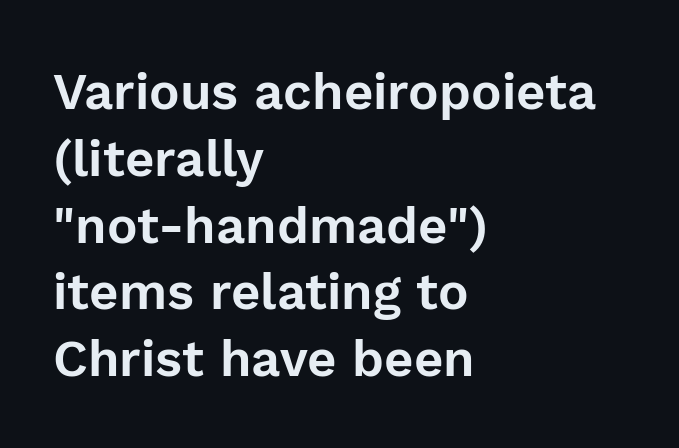
The image shows 51 px sans-serif type, upright; set left-aligned, normal line spacing (1.31x), normal letter spacing, not underlined; low stroke contrast and a medium x-height.
